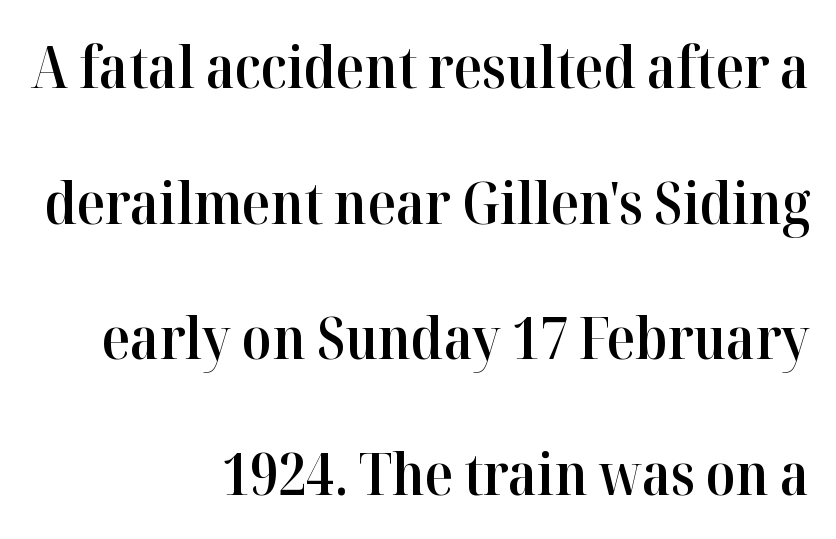
The image shows 58 px semibold serif type, upright; set right-aligned, loose line spacing (2.34x), normal letter spacing, not underlined; high stroke contrast and a medium x-height.
